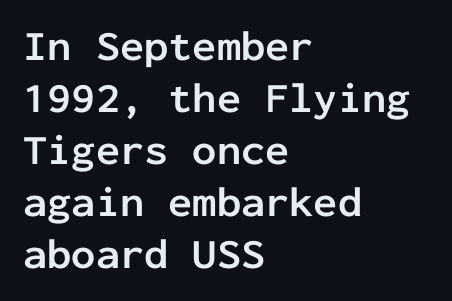
Q: Is the text bold? A: Yes.
Q: Is the text italic (slanted)? A: No, it is upright.
Q: Is the typeface a serif or a sans-serif typeface? A: Sans-serif.
Q: Is the text underlined? A: No.
Q: How is the paragraph aligned? A: Left-aligned.
Q: Is the spacing between letters normal or unusually wide? A: Normal.
Q: Width (condensed, normal, or wide)? A: Normal.
Q: Stroke contrast? A: Low.
Q: x-height? A: Medium.
Q: Monospaced? A: Yes.
